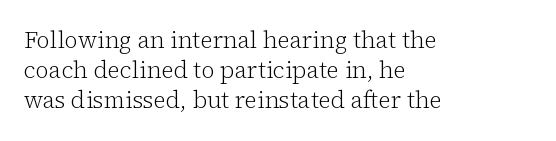
The image shows 23 px text type, upright; set left-aligned, normal line spacing (1.31x), normal letter spacing, not underlined.
